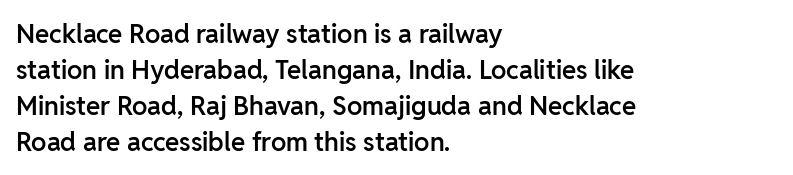
The image shows 26 px text type, upright; set left-aligned, normal line spacing (1.38x), normal letter spacing, not underlined.
